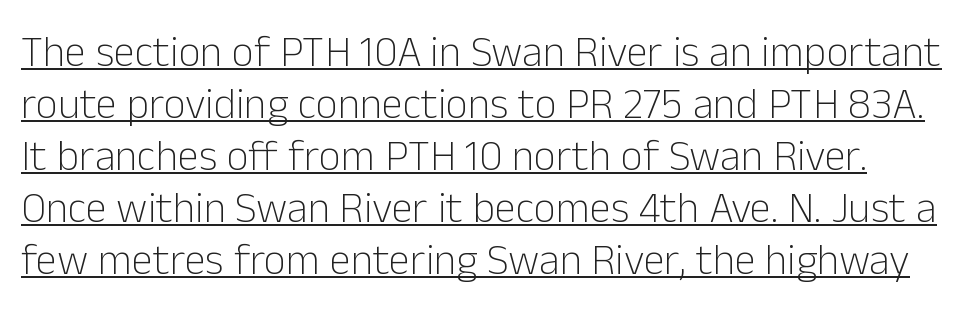
Q: Is the text bold? A: No.
Q: Is the text italic (slanted)? A: No, it is upright.
Q: Is the typeface a serif or a sans-serif typeface? A: Sans-serif.
Q: Is the text underlined? A: Yes.
Q: Is the spacing between letters normal or unusually wide? A: Normal.
Q: Width (condensed, normal, or wide)? A: Normal.
Q: Stroke contrast? A: Low.
Q: x-height? A: Medium.
Q: Monospaced? A: No.
